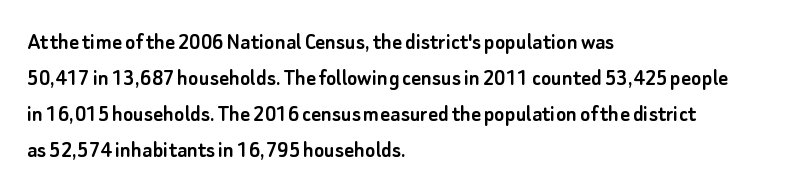
{"italic": "no", "underline": "no", "align": "left", "line_spacing": "normal", "line_spacing_ratio": 1.5, "letter_spacing": "normal", "letter_spacing_em": 0.0, "glyph_px": 24}
